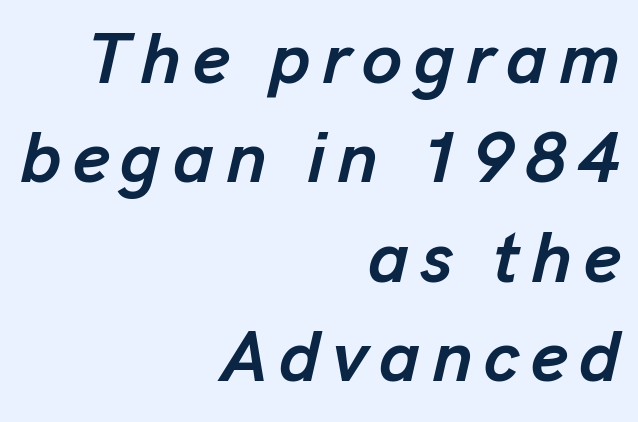
The image shows 72 px semibold type, italic (leaning right); set right-aligned, normal line spacing (1.38x), not underlined; low stroke contrast and a medium x-height.
